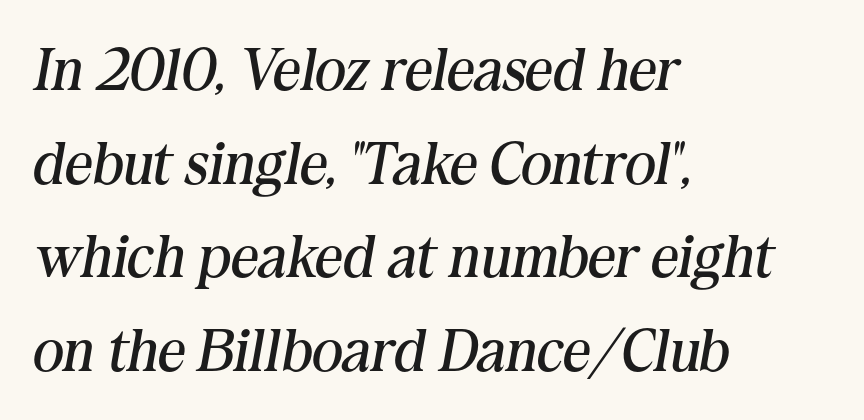
Little horizontal feet cap the strokes, marking this as serif type. How are the letters spaced? Ordinarily, with no added tracking. Characters are canted at an angle relative to the baseline's perpendicular. No chunkiness to these letters — they're not bold. Layout note: lines flush left.
